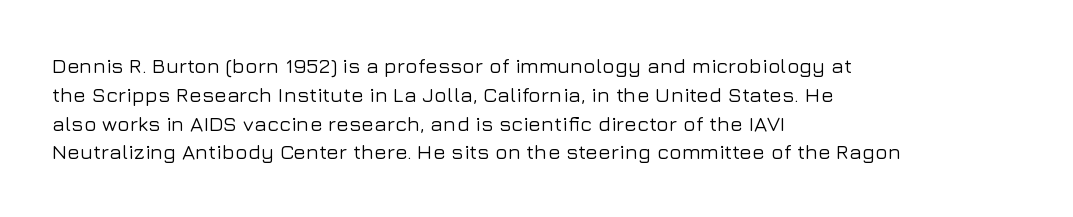
Q: Is the text italic (slanted)? A: No, it is upright.
Q: Is the text underlined? A: No.
Q: How is the paragraph aligned? A: Left-aligned.
Q: Is the spacing between letters normal or unusually wide? A: Normal.
Q: Is the spacing between lines tight, normal or loose? A: Normal.
